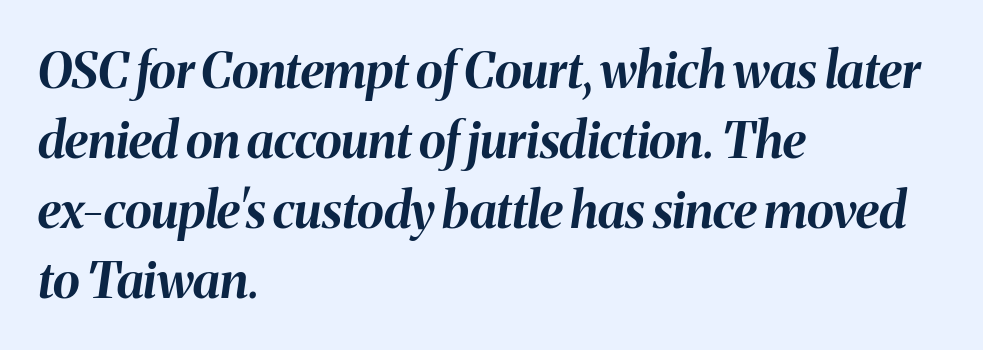
{"italic": "yes", "lean": "right", "slant_degrees": 8, "bold": "yes", "weight": "bold", "width": "normal", "stroke_contrast": "medium", "x_height": "medium", "monospaced": "no", "underline": "no", "align": "left", "line_spacing": "normal", "line_spacing_ratio": 1.4, "letter_spacing": "normal", "letter_spacing_em": 0.0, "glyph_px": 50}
